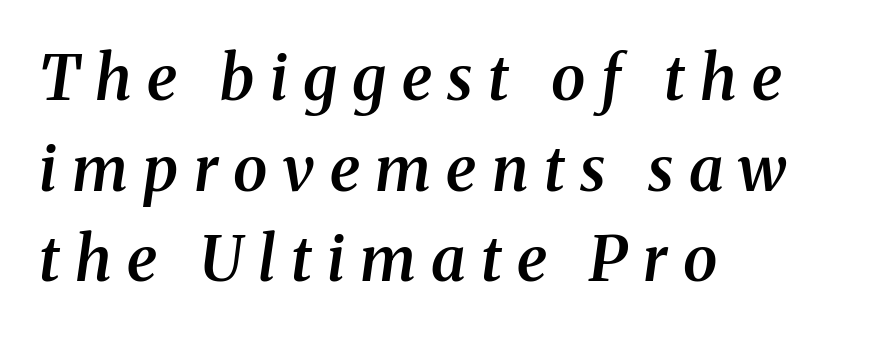
The image shows 62 px semibold serif type, italic (leaning right); set left-aligned, normal line spacing (1.46x), unusually wide letter spacing (+0.25 em), not underlined; medium stroke contrast and a medium x-height.
